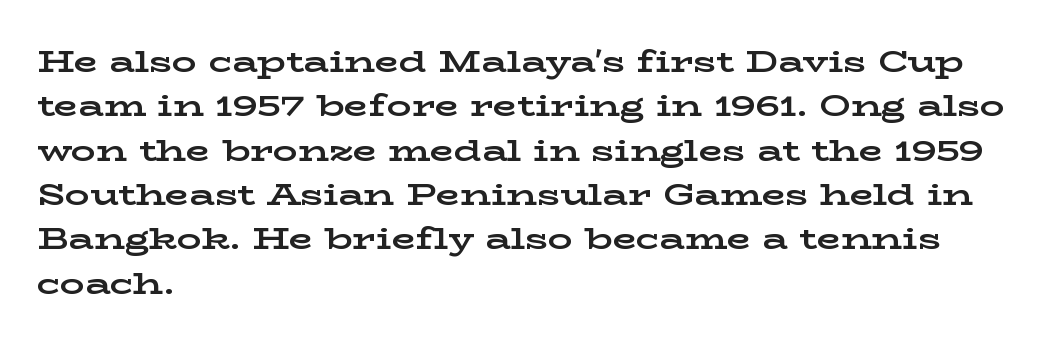
The letterforms sit shoulder to shoulder at normal distance. Vertically, the passage feels balanced, rows spaced as you'd expect. Upright lettering throughout. Does the copy run flush right? No — it runs flush left. Check where the strokes stop: tiny serifs finish them off. Character widths vary here, with narrow letters taking less room than wide ones.
